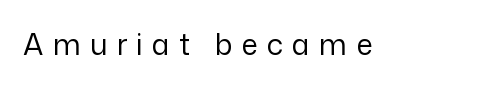
The passage shown is typed in a proportional face where columns would drift. The letters stand straight up with perfectly vertical stems. Stems here are at most as thick as an everyday book face. A bare baseline throughout the passage. The font family rendered here belongs to the sans-serif group.
